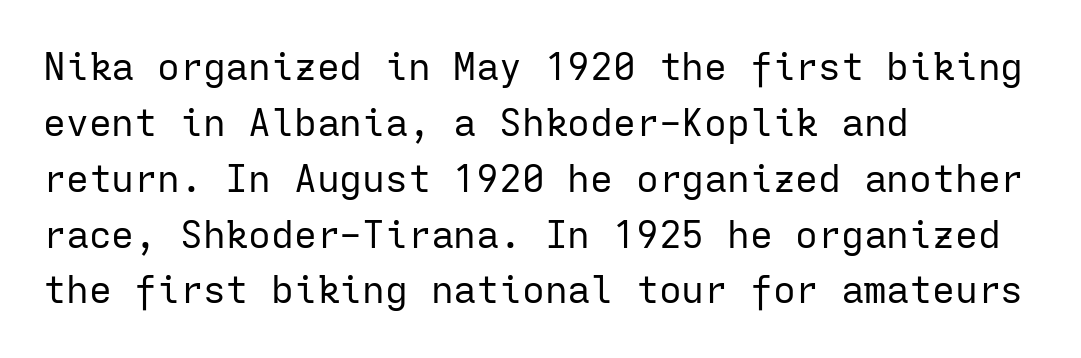
The image shows 38 px regular-weight sans-serif type, upright, monospaced; set left-aligned, normal line spacing (1.47x), normal letter spacing, not underlined; low stroke contrast and a medium x-height.
